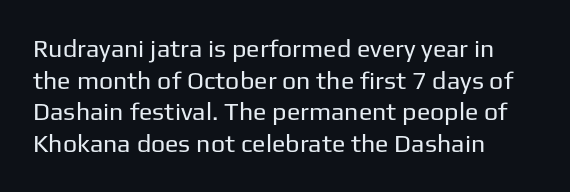
Q: Is the text bold? A: No.
Q: Is the text italic (slanted)? A: No, it is upright.
Q: Is the text underlined? A: No.
Q: How is the paragraph aligned? A: Left-aligned.
Q: Is the spacing between letters normal or unusually wide? A: Normal.
Q: Is the spacing between lines tight, normal or loose? A: Normal.
